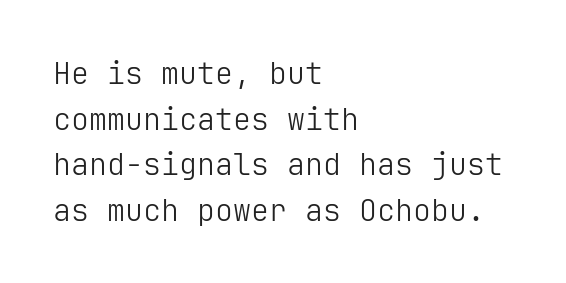
Has an underline been added? It has not. You can tell from the bare stems that sans-serif type was used. Leading matches the norm, producing a regular column. Short note: letters normally spaced. The paragraph has a hard left edge and a soft right edge. The strokes carry an ordinary text weight at most.
